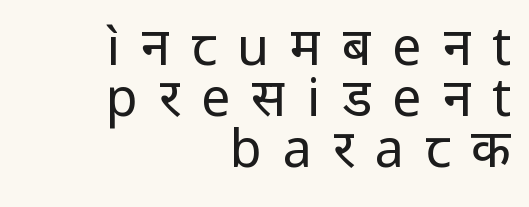
Think of a printed novel: that variable character pitch is what you see here. No italicization has been applied; the sample stays upright. Compared with a typical body face, this is equally light or lighter still. The ragged edge is on the left, which tells us the setting is flush right. Summary of vertical rhythm: compact, with narrow interline spacing.
